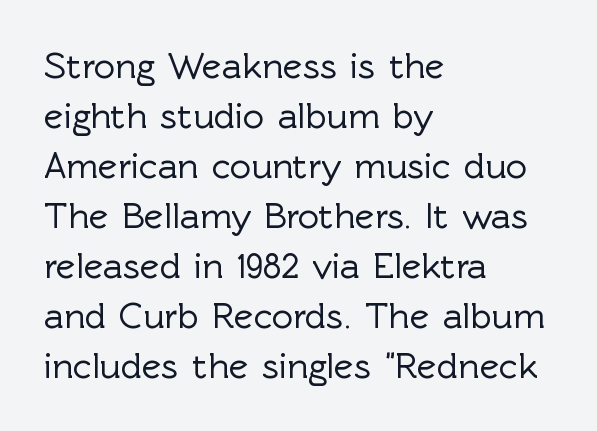
This sample is left-justified, so line endings fall wherever the words run out. Summary of vertical rhythm: regular, with standard interline spacing. Type style note: lacks serifs. You could call the tracking neutral — neither tight nor loose. The specimen omits any rule beneath the text block's lines. Vertical strokes here are truly vertical.
